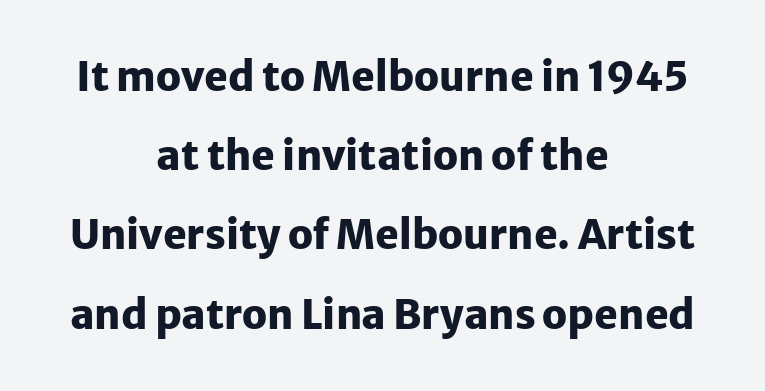
The rendering uses natural spacing where letterforms have individual widths. Style check: upright. The space beneath each line is pristine and unruled. The line texture is even and compact thanks to regular tracking. The space between consecutive lines is lavish. What kind of face is this? One without serifs — a sans.
